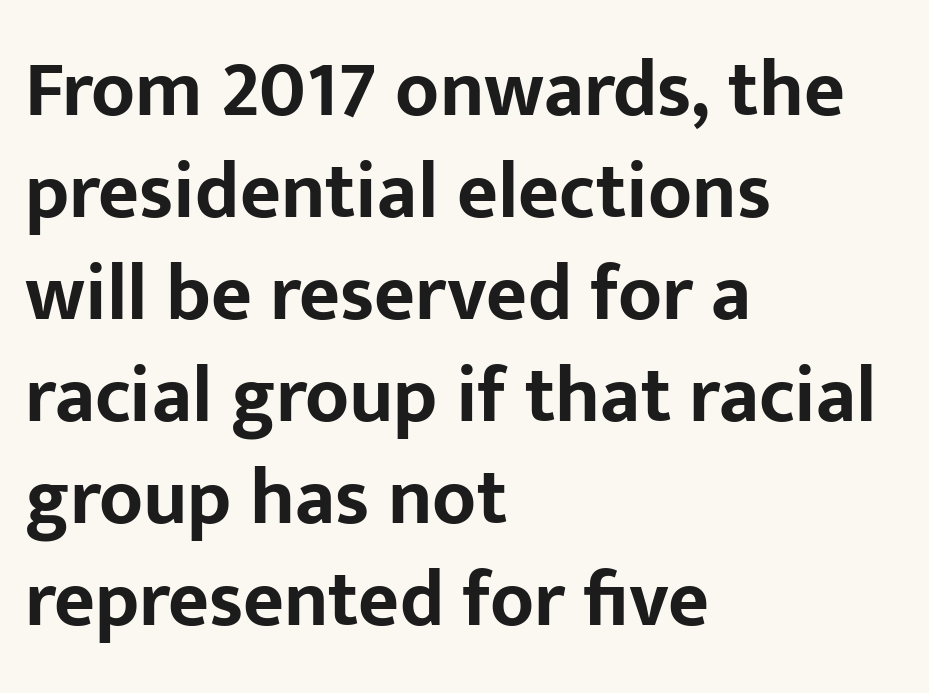
The image shows 79 px bold sans-serif type, upright; set left-aligned, normal line spacing (1.29x), normal letter spacing, not underlined; low stroke contrast and a medium x-height.
